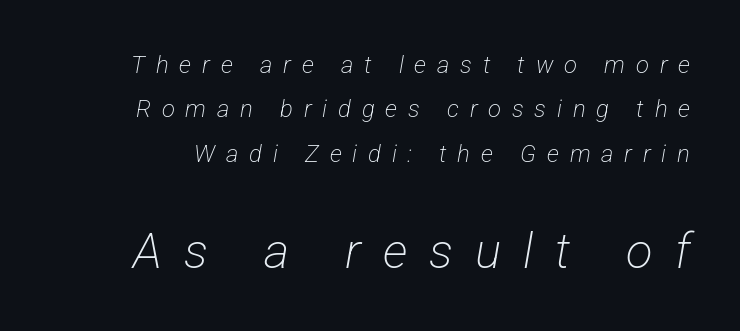
{"serif": "no", "bold": "no", "weight": "light", "width": "condensed", "stroke_contrast": "low", "x_height": "medium", "monospaced": "no", "underline": "no", "line_spacing_ratio": 1.85, "letter_spacing": "wide", "letter_spacing_em": 0.45, "larger_block": "second", "size_ratio": 2.04, "glyph_px": 49}
